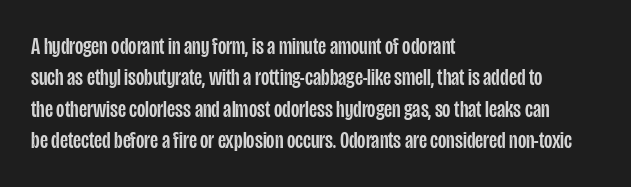
Here the glyphs are tracked normally, forming tight word shapes. Type without underlining. A roman cut, with each character standing at attention. A classic flush-left, rag-right setting is used for this passage.
